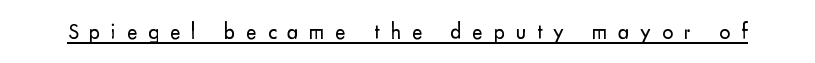
Posture: vertical. The passage shown is not bold in any degree. What stands out about the letter spacing? Its width — letters are far apart. Caption: lettering with a line underneath.
